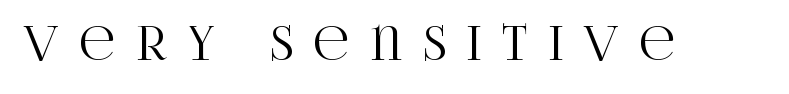
{"serif": "yes", "italic": "no", "width": "condensed", "stroke_contrast": "high", "x_height": "large", "monospaced": "no", "underline": "no", "letter_spacing": "wide", "letter_spacing_em": 0.46, "glyph_px": 47}
